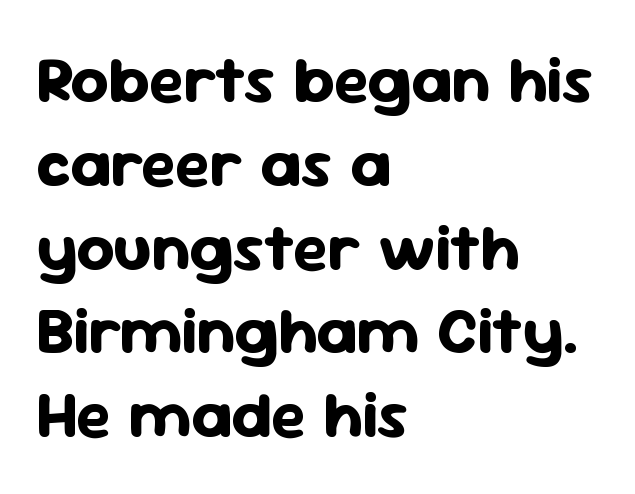
Is this a fixed-width face? No — the glyphs have proportional, varying widths. This sample is left-justified, so line endings fall wherever the words run out. How are the letters spaced? Ordinarily, with no added tracking. Is this a sans? Yes — the strokes have no serifs.
